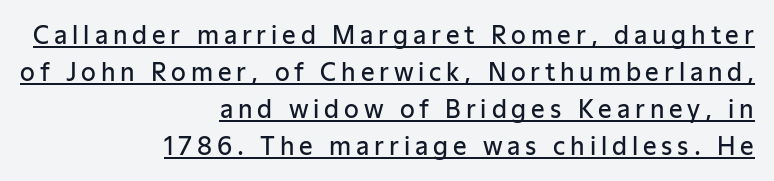
{"italic": "no", "bold": "semi", "underline": "yes", "align": "right", "line_spacing": "normal", "line_spacing_ratio": 1.54, "letter_spacing": "wide", "letter_spacing_em": 0.2, "glyph_px": 24}
